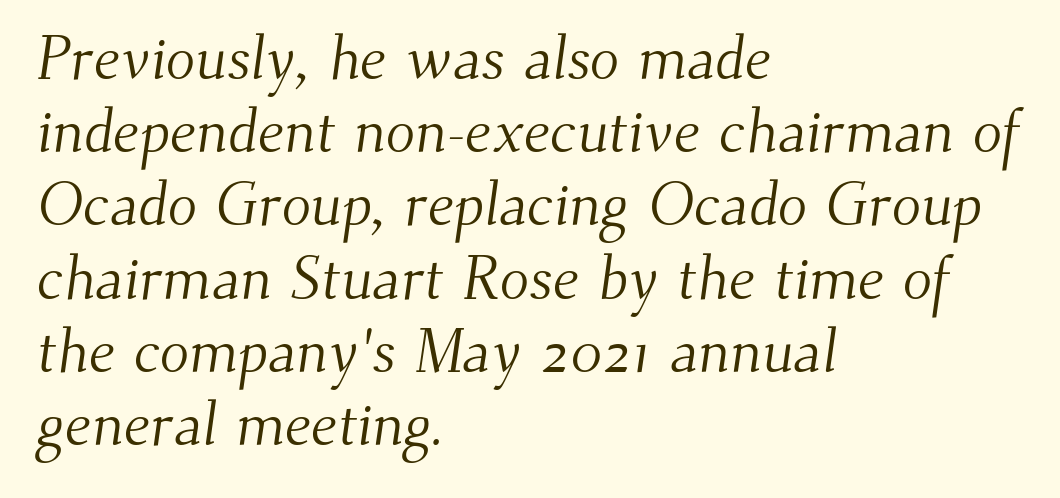
The image shows 61 px light serif type; set left-aligned, line spacing 1.2x, normal letter spacing, not underlined; medium stroke contrast and a small x-height.
